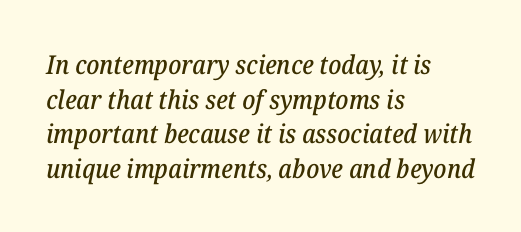
Q: Is the text italic (slanted)? A: Yes, it leans right by about 12 degrees.
Q: Is the text underlined? A: No.
Q: How is the paragraph aligned? A: Left-aligned.
Q: Is the spacing between letters normal or unusually wide? A: Normal.
Q: Is the spacing between lines tight, normal or loose? A: Normal.
